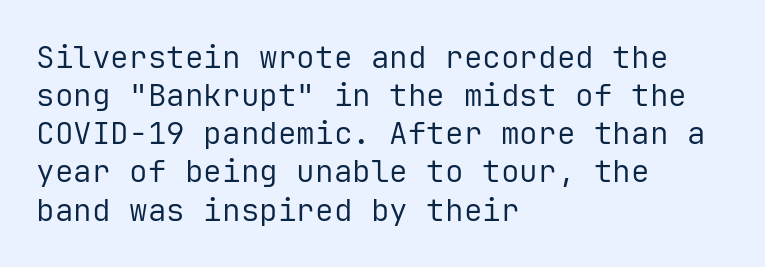
Q: Is the text bold? A: No.
Q: Is the text italic (slanted)? A: No, it is upright.
Q: Is the typeface a serif or a sans-serif typeface? A: Sans-serif.
Q: Is the text underlined? A: No.
Q: How is the paragraph aligned? A: Left-aligned.
Q: Is the spacing between letters normal or unusually wide? A: Normal.
Q: Width (condensed, normal, or wide)? A: Normal.
Q: Stroke contrast? A: Low.
Q: x-height? A: Medium.
Q: Monospaced? A: Yes.
